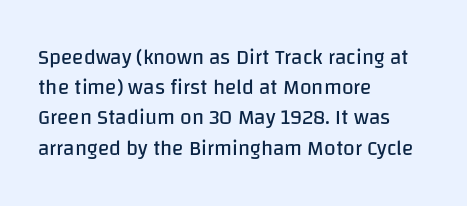
{"italic": "no", "bold": "no", "underline": "no", "align": "left", "line_spacing": "normal", "line_spacing_ratio": 1.44, "letter_spacing": "normal", "letter_spacing_em": 0.0, "glyph_px": 21}
